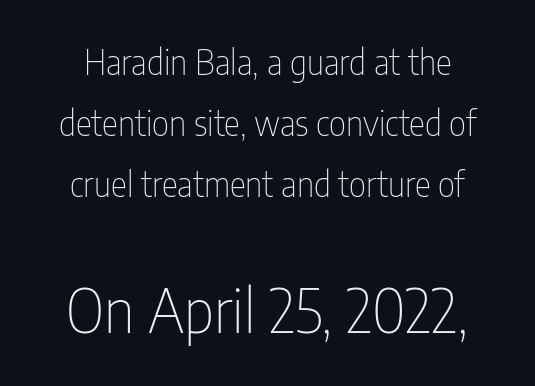
Q: Is the text bold? A: No.
Q: Is the text italic (slanted)? A: No, it is upright.
Q: Is the typeface a serif or a sans-serif typeface? A: Sans-serif.
Q: Is the text underlined? A: No.
Q: Is the spacing between letters normal or unusually wide? A: Normal.
Q: Which block of text is set in a larger size, the first (top) or the second (bottom)? A: The second (bottom) one.
Q: Width (condensed, normal, or wide)? A: Condensed.
Q: Stroke contrast? A: Low.
Q: x-height? A: Medium.
Q: Monospaced? A: No.
